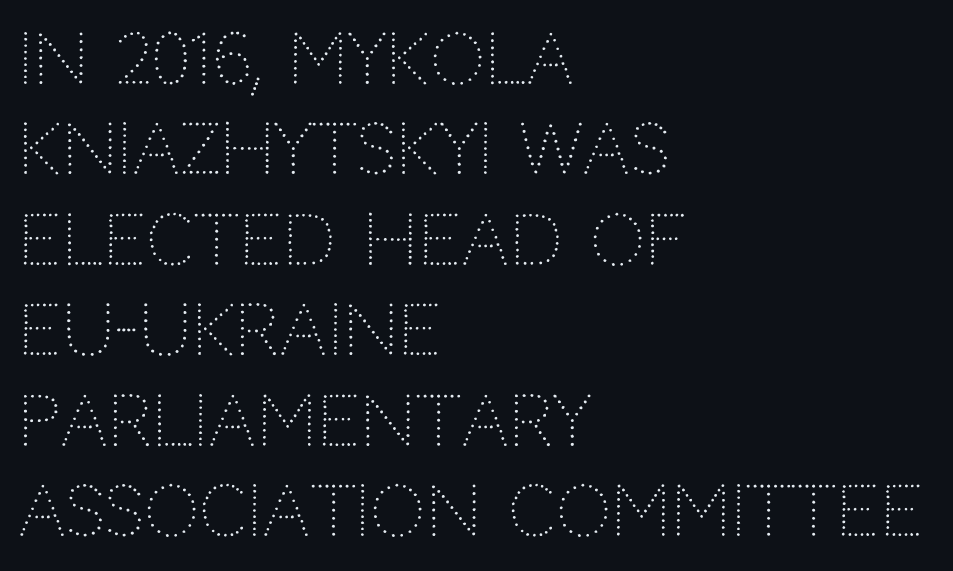
Q: Is the text bold? A: No.
Q: Is the text italic (slanted)? A: No, it is upright.
Q: Is the typeface a serif or a sans-serif typeface? A: Sans-serif.
Q: Is the text underlined? A: No.
Q: How is the paragraph aligned? A: Left-aligned.
Q: Is the spacing between letters normal or unusually wide? A: Normal.
Q: Is the spacing between lines tight, normal or loose? A: Normal.
Q: Width (condensed, normal, or wide)? A: Normal.
Q: Stroke contrast? A: Low.
Q: x-height? A: Large.
Q: Monospaced? A: No.
